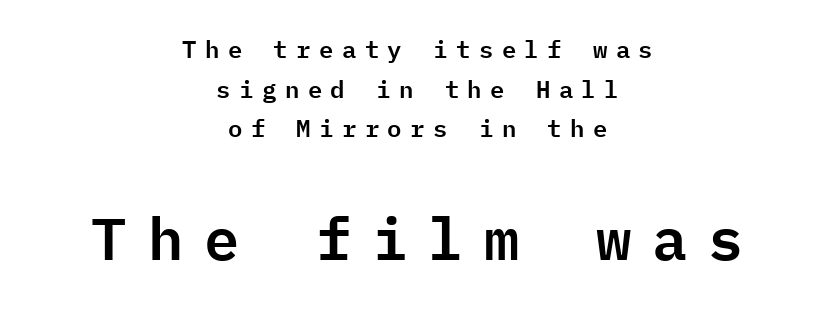
Honestly, there is no underline to notice here at all. Horizontal alignment here is central, giving a formal, balanced look. Do the characters align in a grid? Yes, the font is monospaced. Visually, the bottom section dominates because its glyphs are scaled up. How are the letters spaced? Widely, with obvious added tracking. Posture: straight, roman, zero tilt.
